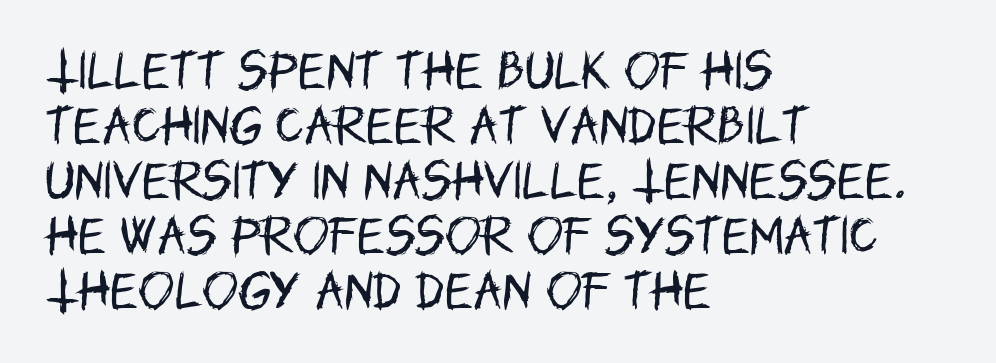
The image shows 43 px regular-weight, condensed sans-serif type, upright; set left-aligned, normal line spacing (1.28x), normal letter spacing, not underlined; low stroke contrast and a large x-height.
